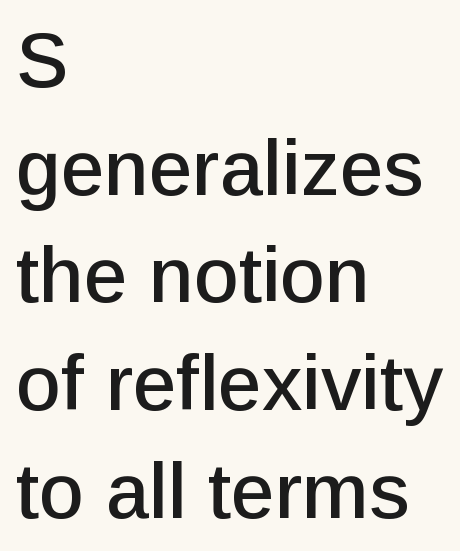
Characters follow at the spacing the type designer built in. Underline: absent. The lettering stays uniformly vertical, giving the passage a roman look. The typeface chosen for these lines omits serifs. Here the designer chose a conventional face with non-uniform glyph widths.
